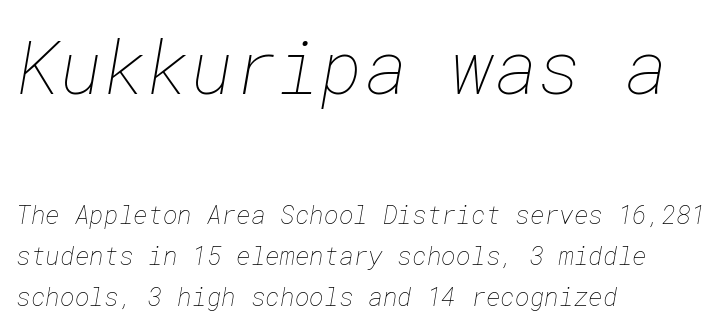
Q: Is the text bold? A: No.
Q: Is the text underlined? A: No.
Q: How is the paragraph aligned? A: Left-aligned.
Q: Is the spacing between letters normal or unusually wide? A: Normal.
Q: Is the spacing between lines tight, normal or loose? A: Normal.
Q: Which block of text is set in a larger size, the first (top) or the second (bottom)? A: The first (top) one.
Q: Width (condensed, normal, or wide)? A: Normal.
Q: Stroke contrast? A: Low.
Q: x-height? A: Medium.
